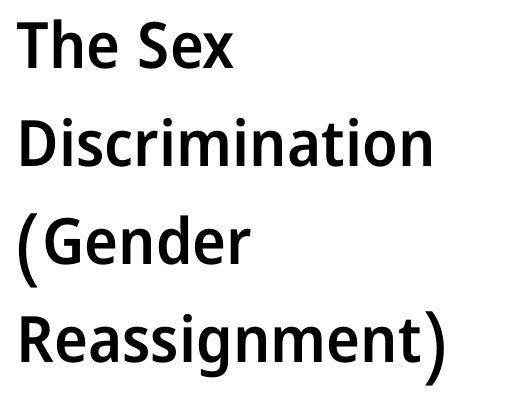
Is this a sans? Yes — the strokes have no serifs. Character widths vary here, with narrow letters taking less room than wide ones. A bare baseline throughout the passage. You could call the tracking neutral — neither tight nor loose.
